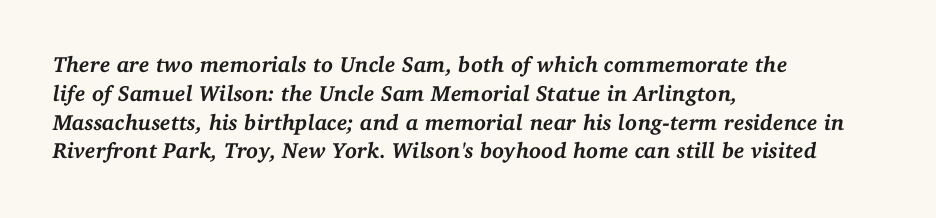
The image shows 22 px bold type, italic (leaning right); set left-aligned, normal line spacing (1.31x), normal letter spacing, not underlined.
